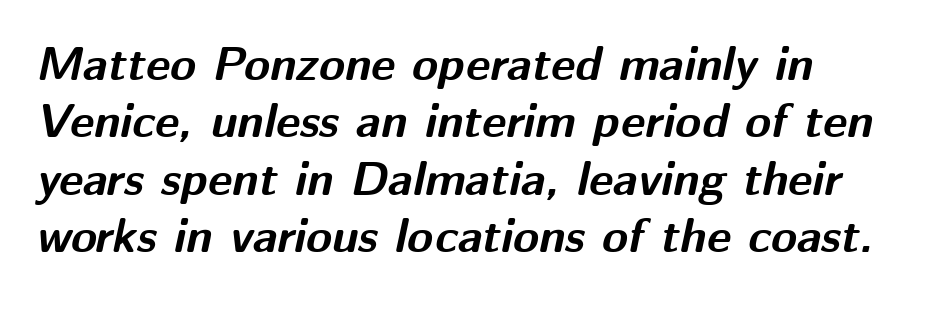
Q: Is the text bold? A: Yes.
Q: Is the text italic (slanted)? A: Yes, it leans right by about 12 degrees.
Q: Is the text underlined? A: No.
Q: How is the paragraph aligned? A: Left-aligned.
Q: Is the spacing between letters normal or unusually wide? A: Normal.
Q: Width (condensed, normal, or wide)? A: Normal.
Q: Stroke contrast? A: Medium.
Q: x-height? A: Medium.
Q: Monospaced? A: No.
